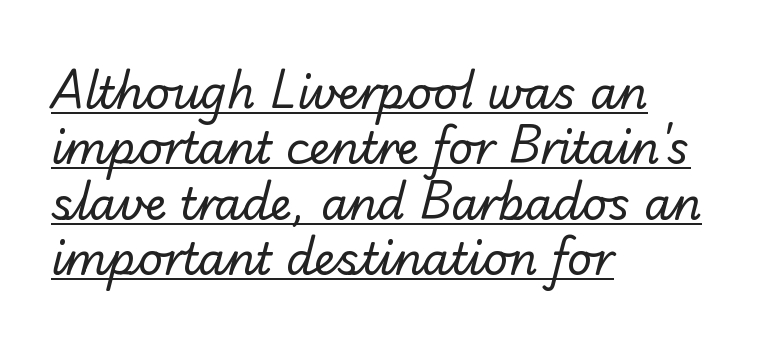
{"serif": "no", "bold": "no", "weight": "regular", "width": "normal", "stroke_contrast": "low", "x_height": "small", "monospaced": "no", "underline": "yes", "align": "left", "line_spacing": "normal", "line_spacing_ratio": 1.26, "letter_spacing": "normal", "letter_spacing_em": 0.0, "glyph_px": 44}
